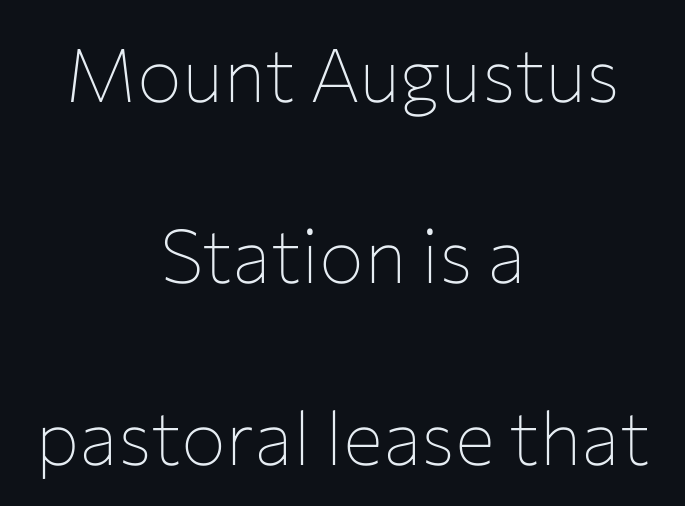
Ascenders rise straight up at ninety degrees. Serif or sans? Sans — the stroke terminals are bare. How are the letters spaced? Ordinarily, with no added tracking. Anything drawn beneath the words? Only blank space.
